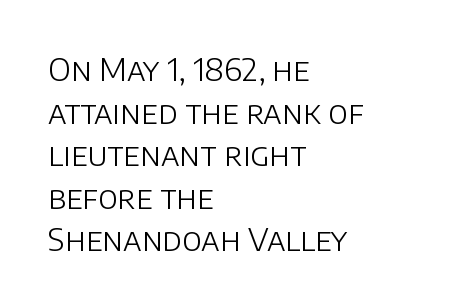
{"serif": "no", "italic": "no", "bold": "no", "weight": "light", "width": "normal", "stroke_contrast": "low", "x_height": "large", "monospaced": "no", "underline": "no", "align": "left", "line_spacing": "normal", "line_spacing_ratio": 1.33, "letter_spacing": "normal", "letter_spacing_em": 0.0, "glyph_px": 32}
